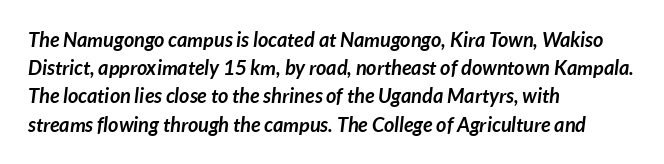
The horizontal fit of the characters is conventional and even. The letters are bold, with thick, heavy strokes. What's the leading like? Ordinary, nothing unusual. The specimen omits any rule beneath the text block's lines.
